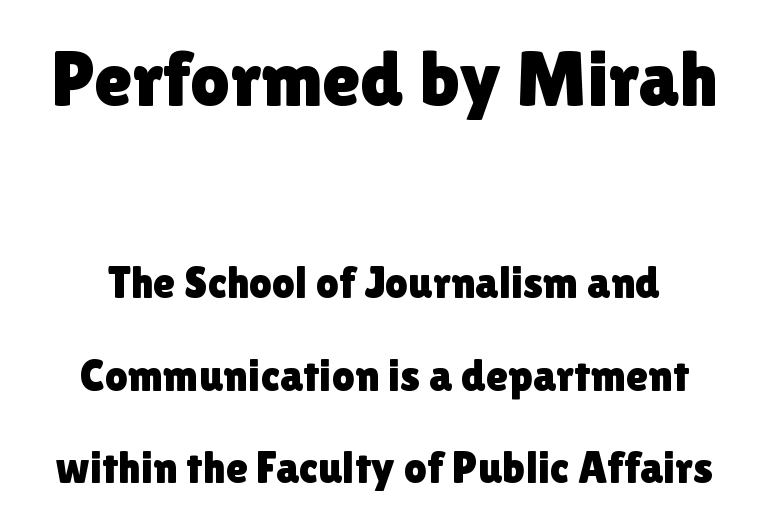
{"serif": "no", "italic": "no", "width": "normal", "stroke_contrast": "low", "x_height": "medium", "monospaced": "no", "underline": "no", "line_spacing": "loose", "line_spacing_ratio": 2.05, "letter_spacing": "normal", "letter_spacing_em": 0.0, "larger_block": "first", "size_ratio": 1.73, "glyph_px": 78}
